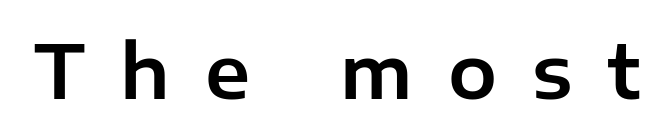
The image shows 73 px sans-serif type, upright; set unusually wide letter spacing (+0.48 em), not underlined; low stroke contrast and a medium x-height.
